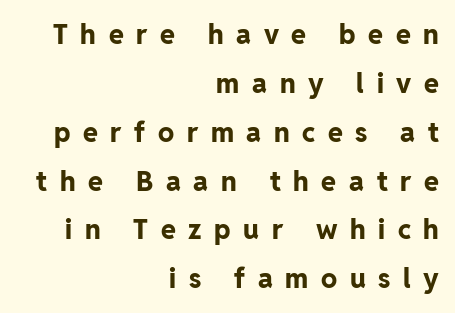
The image shows 27 px bold type, upright; set right-aligned, line spacing 1.81x, unusually wide letter spacing (+0.47 em), not underlined.
